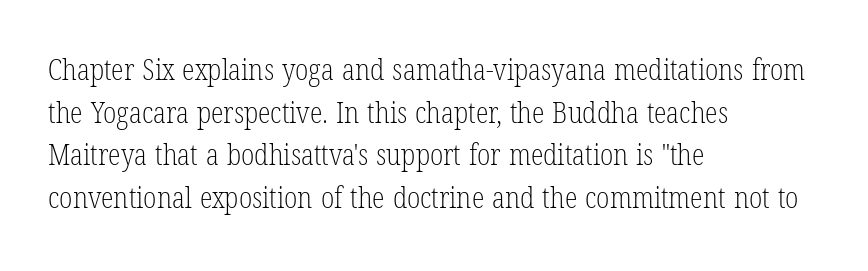
The image shows 29 px light, condensed serif type, upright; set left-aligned, normal line spacing (1.47x), normal letter spacing, not underlined; low stroke contrast and a medium x-height.
